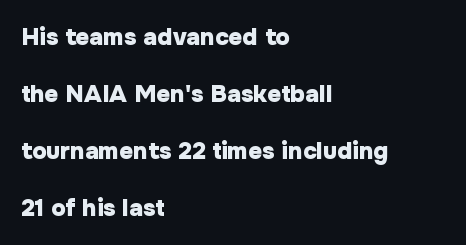
The image shows 24 px bold type, upright; set left-aligned, loose line spacing (2.37x), normal letter spacing, not underlined.
